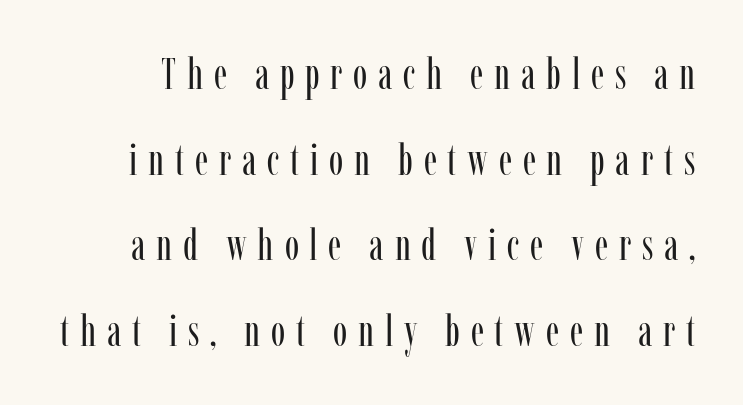
The image shows 43 px regular-weight, condensed serif type, upright; set loose line spacing (1.99x), unusually wide letter spacing (+0.25 em), not underlined; low stroke contrast and a medium x-height.
